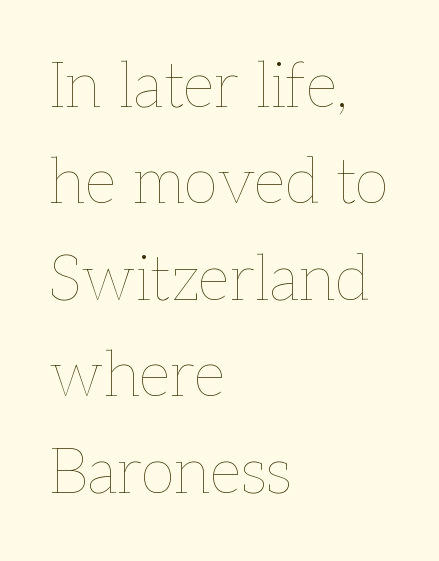
Inter-character spacing is left at the font's built-in metrics. Line spacing here is normal. The gap between lines stays unmarked. Every stem runs plumb, perpendicular to the baseline. Character widths vary here, with narrow letters taking less room than wide ones.
